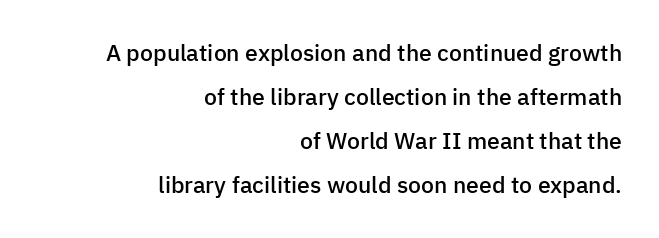
{"italic": "no", "bold": "semi", "underline": "no", "align": "right", "line_spacing": "loose", "line_spacing_ratio": 1.92, "letter_spacing": "normal", "letter_spacing_em": 0.0, "glyph_px": 23}
